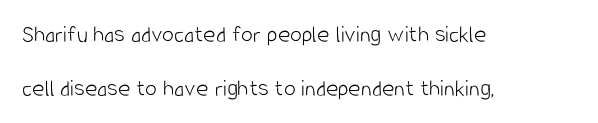
The image shows 24 px text type, upright; set left-aligned, loose line spacing (2.25x), normal letter spacing, not underlined.
